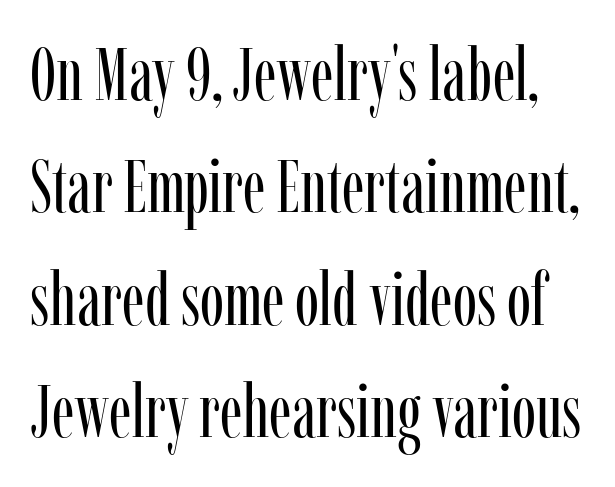
{"serif": "yes", "italic": "no", "bold": "no", "weight": "regular", "width": "condensed", "stroke_contrast": "low", "x_height": "medium", "monospaced": "no", "underline": "no", "line_spacing": "normal", "line_spacing_ratio": 1.54, "letter_spacing": "normal", "letter_spacing_em": 0.0, "glyph_px": 73}
